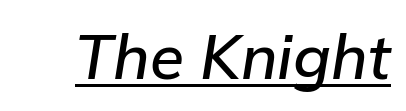
The image shows 62 px text type, italic (leaning right); set normal letter spacing, underlined; low stroke contrast and a medium x-height.
